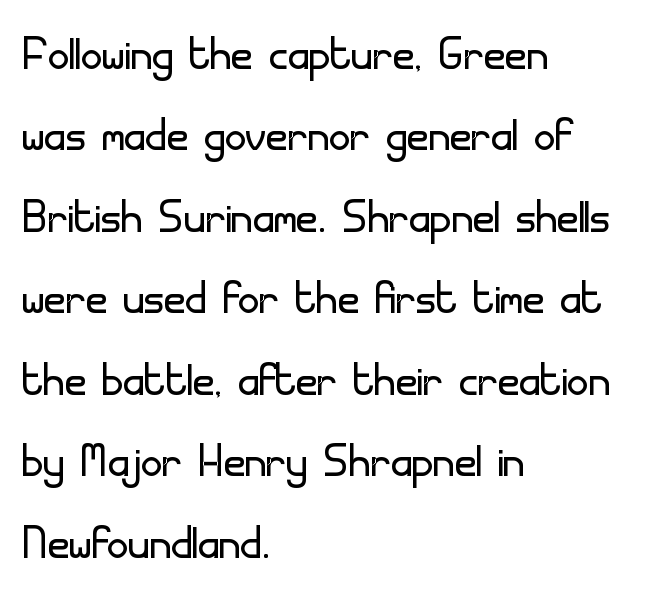
The image shows 59 px light sans-serif type, upright; set left-aligned, normal line spacing (1.38x), normal letter spacing, not underlined; low stroke contrast and a small x-height.
